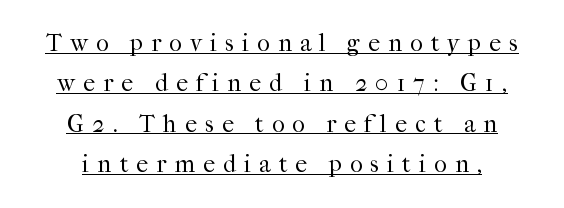
{"italic": "no", "bold": "no", "underline": "yes", "align": "center", "line_spacing": "normal", "line_spacing_ratio": 1.68, "letter_spacing": "wide", "letter_spacing_em": 0.34, "glyph_px": 24}
